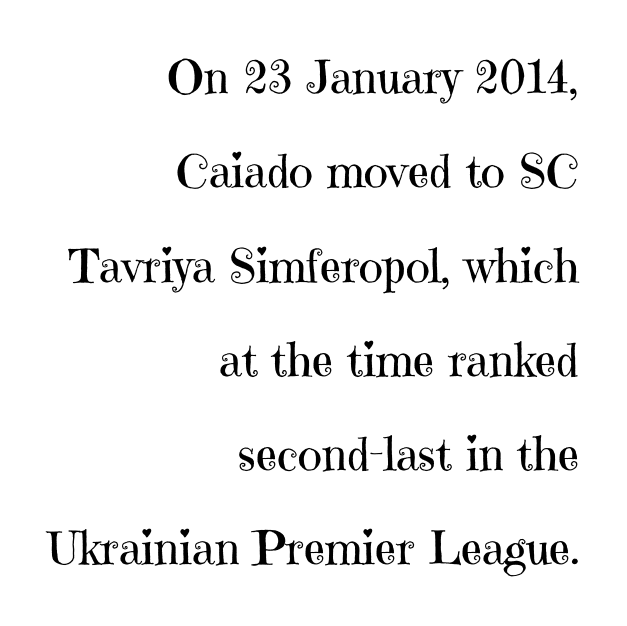
The image shows 46 px regular-weight serif type, upright; set right-aligned, loose line spacing (2.05x), normal letter spacing, not underlined; high stroke contrast and a medium x-height.
